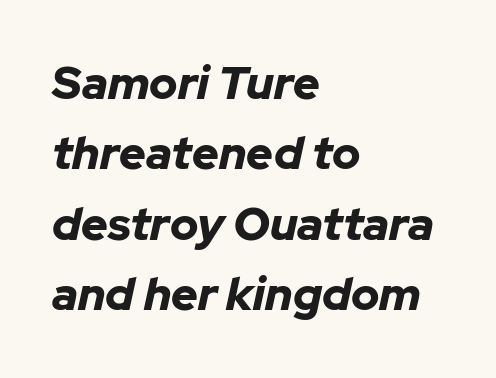
Heavy-handed strokes throughout: this text is bold. The passage shown leans; its letterforms are oblique. Underlining? Definitely not there. Leading matches the norm, producing a regular column. The lines are quadded left. Spacing between characters is what you'd get straight out of the box.
